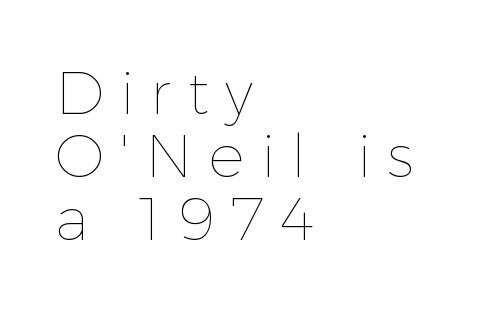
The image shows 60 px thin type, upright; set left-aligned, tight line spacing (1.05x), unusually wide letter spacing (+0.27 em), not underlined; a medium x-height.
